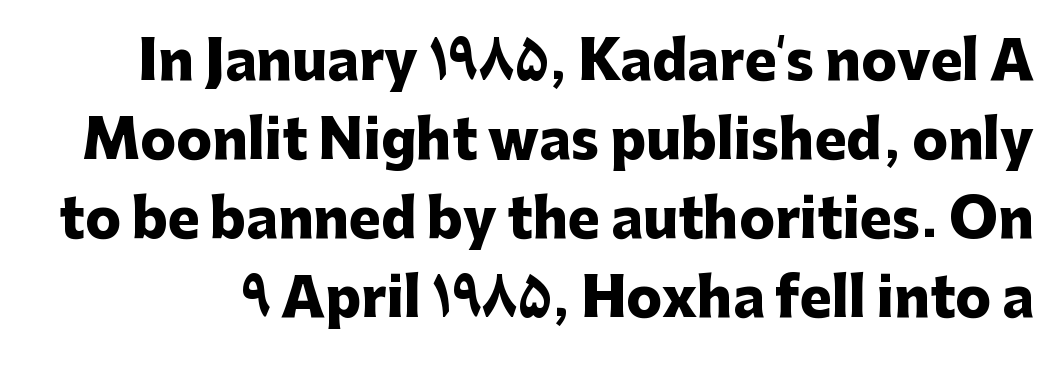
Think of a printed novel: that variable character pitch is what you see here. Lines of text with bare space underneath. The glyphs have the mass of a bold cut. Do the letters lean? They stand straight.
